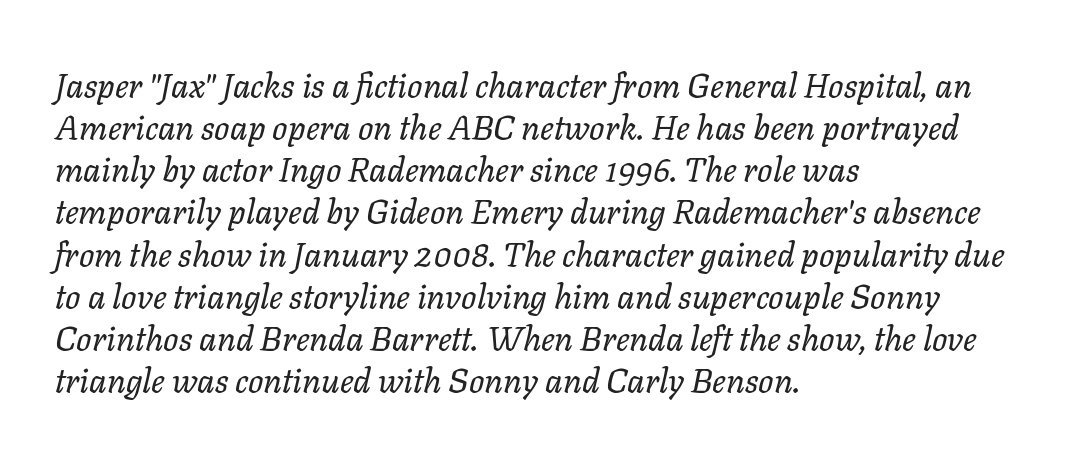
{"italic": "yes", "lean": "right", "slant_degrees": 11, "bold": "no", "weight": "regular", "width": "normal", "stroke_contrast": "low", "x_height": "medium", "monospaced": "no", "underline": "no", "align": "left", "line_spacing_ratio": 1.24, "letter_spacing": "normal", "letter_spacing_em": 0.0, "glyph_px": 34}
